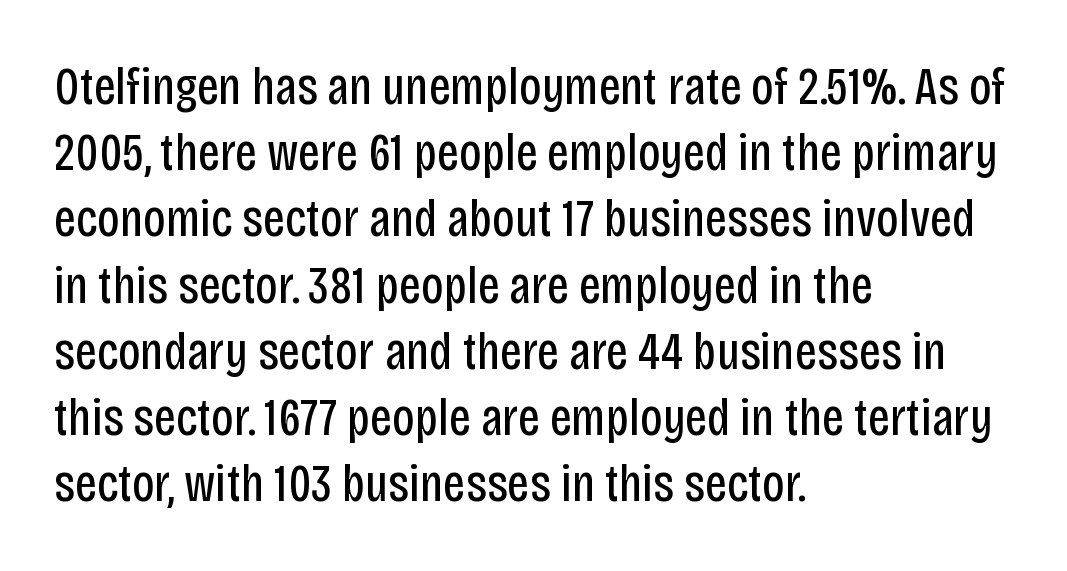
{"serif": "no", "italic": "no", "bold": "no", "weight": "regular", "width": "condensed", "stroke_contrast": "low", "x_height": "large", "monospaced": "no", "underline": "no", "align": "left", "line_spacing": "normal", "line_spacing_ratio": 1.25, "letter_spacing": "normal", "letter_spacing_em": 0.0, "glyph_px": 53}
